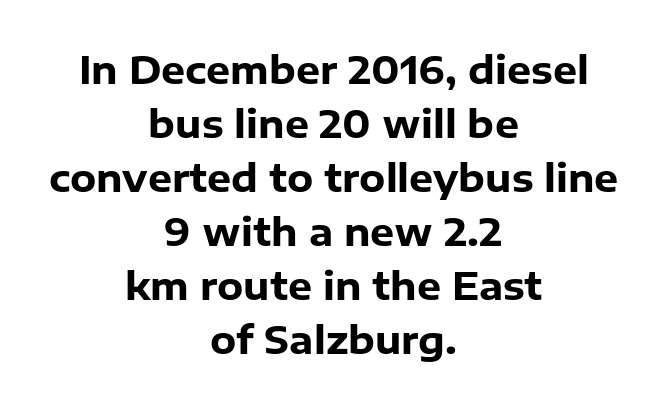
Unlike a traditional serif, this face leaves its strokes unadorned. Students, note that the glyphs here touch the page at normal intervals. The designer left line spacing at the default. This rendering uses center alignment, leaving both contours irregular but symmetric. You could not count columns in this text — the font is proportionally spaced. A bare baseline throughout the passage.
